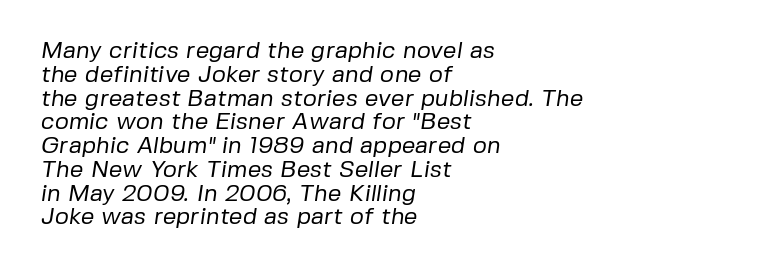
Q: Is the text bold? A: No.
Q: Is the text underlined? A: No.
Q: How is the paragraph aligned? A: Left-aligned.
Q: Is the spacing between letters normal or unusually wide? A: Normal.
Q: Is the spacing between lines tight, normal or loose? A: Tight.
